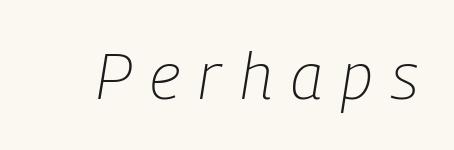
{"italic": "yes", "lean": "right", "slant_degrees": 9, "bold": "no", "weight": "light", "width": "condensed", "stroke_contrast": "low", "x_height": "medium", "monospaced": "no", "underline": "no", "letter_spacing": "wide", "letter_spacing_em": 0.29, "glyph_px": 65}
